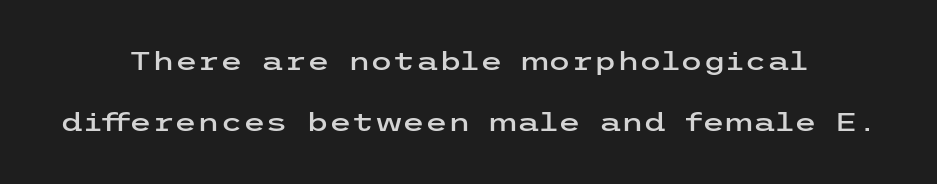
Observe the ordinary spacing: letters are neighbours, not strangers. Notice how the stems are strictly vertical — no italics here. Words float on clear page, feet unadorned. Notice the wide empty band between every row — that's loose leading. The lines in this sample share a center point and differ in where they start and stop.
